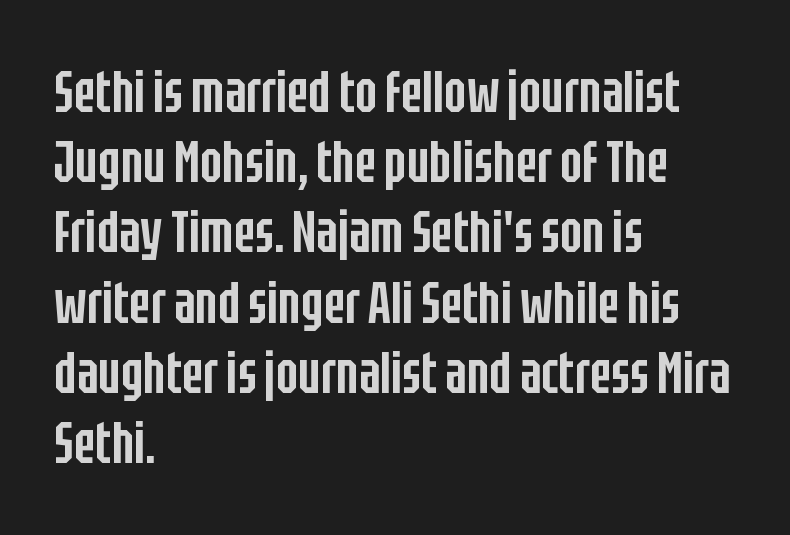
Q: Is the text bold? A: Semi-bold.
Q: Is the text italic (slanted)? A: No, it is upright.
Q: Is the typeface a serif or a sans-serif typeface? A: Sans-serif.
Q: Is the text underlined? A: No.
Q: How is the paragraph aligned? A: Left-aligned.
Q: Is the spacing between letters normal or unusually wide? A: Normal.
Q: Width (condensed, normal, or wide)? A: Condensed.
Q: Stroke contrast? A: Low.
Q: x-height? A: Large.
Q: Monospaced? A: No.
